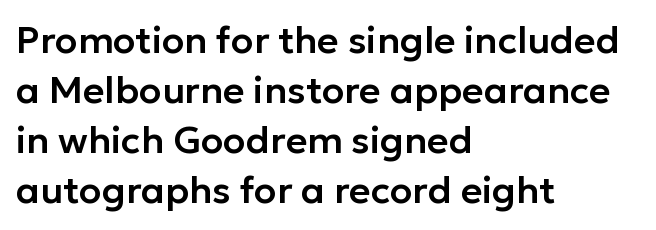
The image shows 37 px sans-serif type, upright; set left-aligned, normal line spacing (1.35x), normal letter spacing, not underlined; low stroke contrast and a medium x-height.
